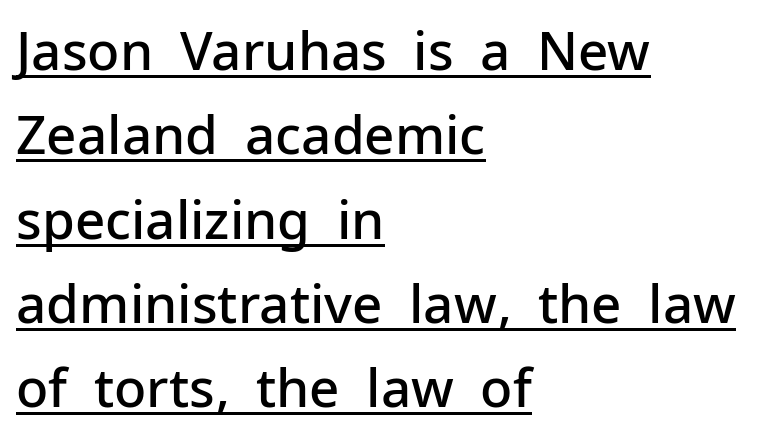
Notice the strokes are somewhat thickened but not fully heavy: this is a semibold. Rendered with straight, roman letterforms. Words appear dense and cohesive because spacing is normal. The rendering uses the underline text-decoration.
